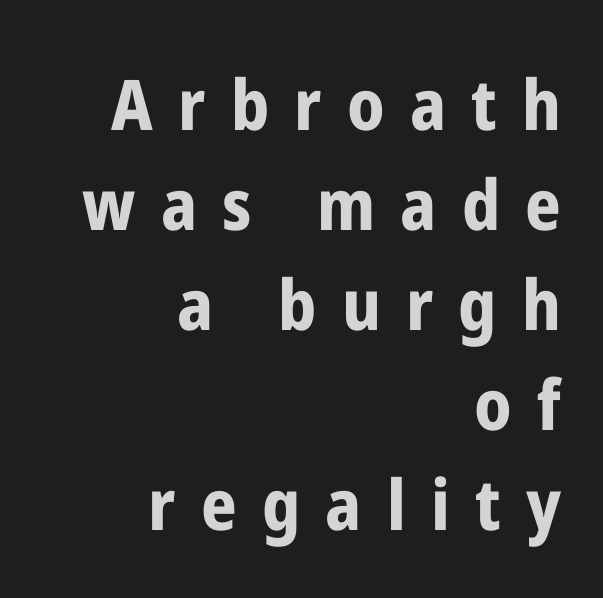
The image shows 70 px bold, condensed sans-serif type, upright; set right-aligned, normal line spacing (1.43x), unusually wide letter spacing (+0.36 em), not underlined; low stroke contrast and a medium x-height.
